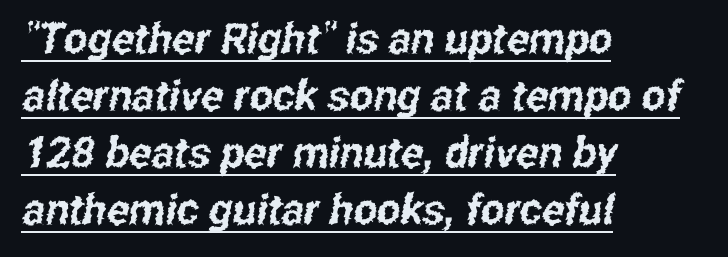
Nothing sits at the stroke ends, so this counts as sans-serif. A typesetter would call this proportional, since set widths differ per character. Look at the tracking — it's just the regular setting, nothing added. In CSS terms this would be text-align: left. One glance says typical: line gaps are just what's usual.
